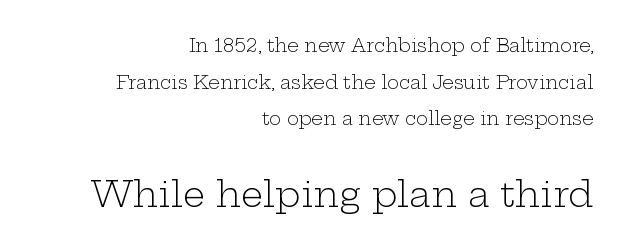
If you measured baseline to baseline, you'd find a long distance. In CSS terms this would be text-align: right. Larger block? The one below; the one above is distinctly smaller. Honestly, the letter spacing is just normal — you wouldn't notice it. Anything drawn beneath the words? Only blank space. Italic: no, the glyphs are upright roman.
